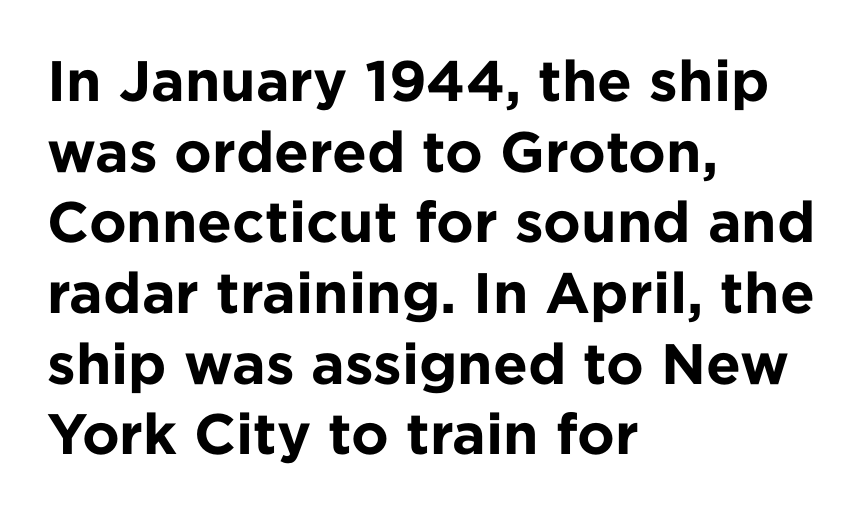
Q: Is the text bold? A: Yes.
Q: Is the text italic (slanted)? A: No, it is upright.
Q: Is the typeface a serif or a sans-serif typeface? A: Sans-serif.
Q: Is the text underlined? A: No.
Q: How is the paragraph aligned? A: Left-aligned.
Q: Is the spacing between letters normal or unusually wide? A: Normal.
Q: Width (condensed, normal, or wide)? A: Normal.
Q: Stroke contrast? A: Low.
Q: x-height? A: Medium.
Q: Monospaced? A: No.
